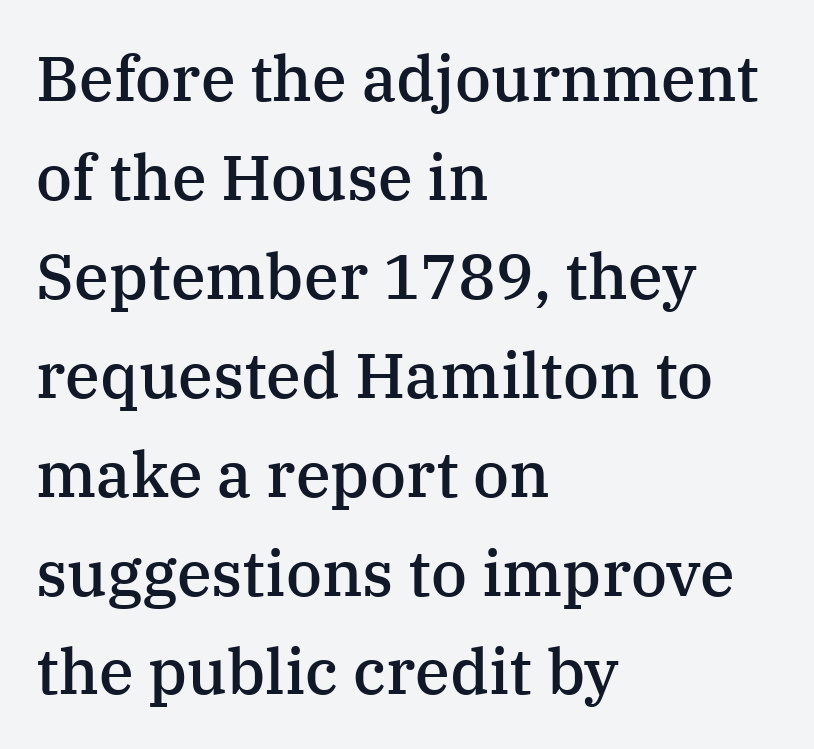
The image shows 63 px semibold serif type, upright; set left-aligned, normal line spacing (1.57x), normal letter spacing, not underlined; medium stroke contrast and a medium x-height.
